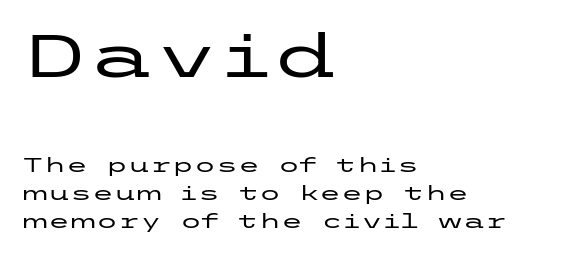
The horizontal fit of the characters is conventional and even. The composition opens big and finishes small. The string is rendered with underlining switched off. Nothing sits at the stroke ends, so this counts as sans-serif. Quick note: interline space is typical.
